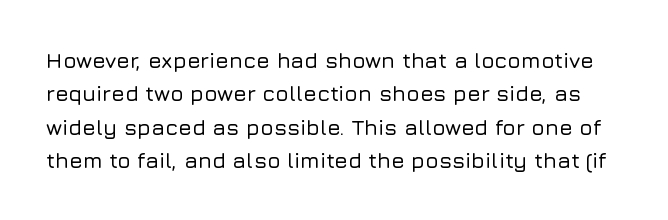
The image shows 22 px text type, upright; set normal line spacing (1.52x), normal letter spacing, not underlined.
